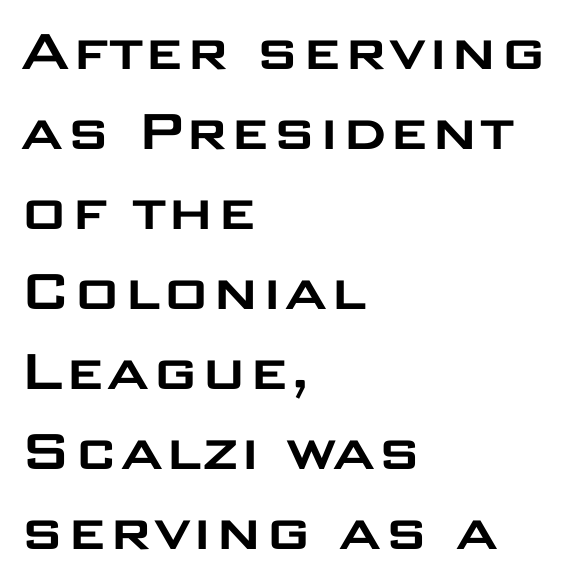
Typeset ragged right — the left edge is the straight one. Is this a fixed-width face? No — the glyphs have proportional, varying widths. You could call the tracking neutral — neither tight nor loose. The text was rendered using a sans face with plain stroke endings.
